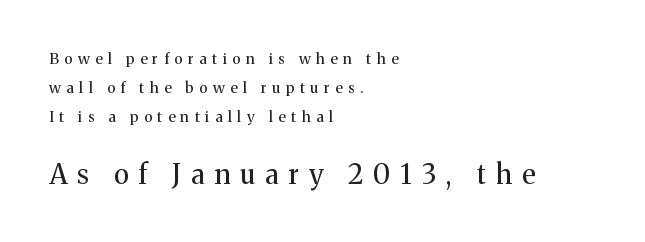
All the whitespace from short lines collects on the right. The block sitting lower on the canvas is the one with enlarged characters. Stroke mass is kept to a normal reading level or below. The type sits square on the baseline with zero lean. Has an underline been added? It has not.
